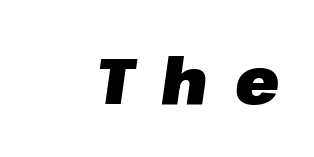
Q: Is the text bold? A: Yes.
Q: Is the text italic (slanted)? A: Yes, it leans right by about 8 degrees.
Q: Is the text underlined? A: No.
Q: How is the paragraph aligned? A: Right-aligned.
Q: Is the spacing between letters normal or unusually wide? A: Unusually wide.
Q: Width (condensed, normal, or wide)? A: Normal.
Q: Stroke contrast? A: Low.
Q: x-height? A: Medium.
Q: Monospaced? A: No.
